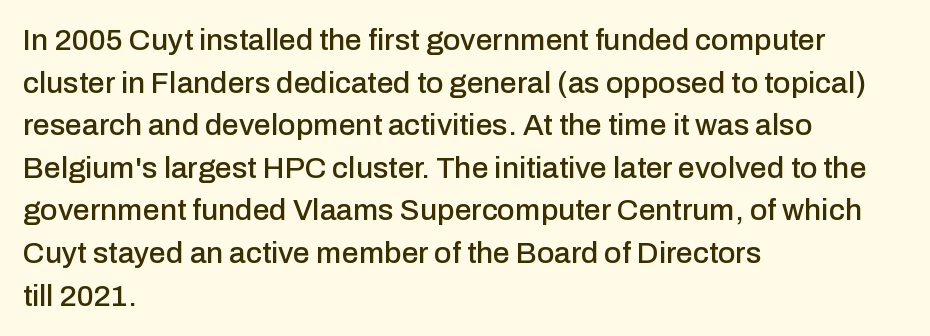
{"serif": "no", "italic": "no", "width": "normal", "stroke_contrast": "low", "x_height": "medium", "monospaced": "no", "underline": "no", "align": "left", "line_spacing": "normal", "line_spacing_ratio": 1.42, "letter_spacing": "normal", "letter_spacing_em": 0.0, "glyph_px": 30}
